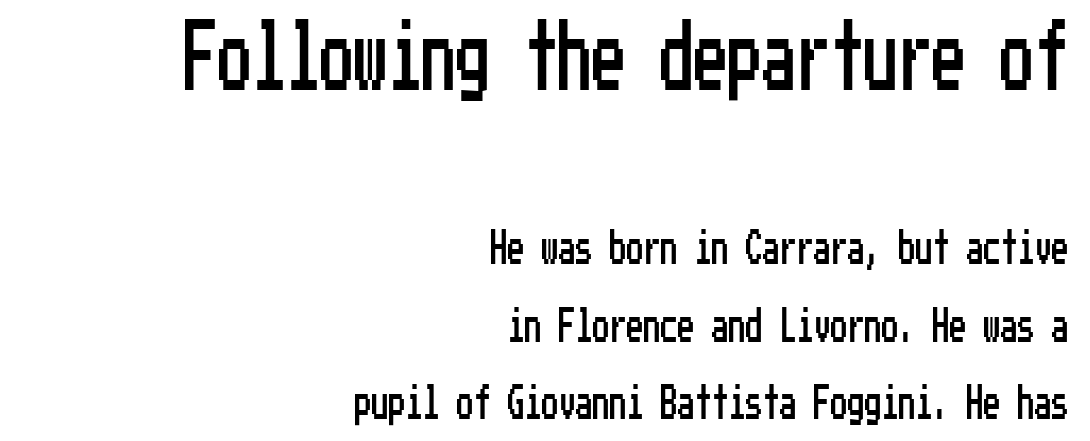
The image shows 68 px condensed sans-serif type, upright; set right-aligned, loose line spacing (2.28x), normal letter spacing, not underlined; the first (top) block is 2.0x larger; low stroke contrast and a medium x-height.
